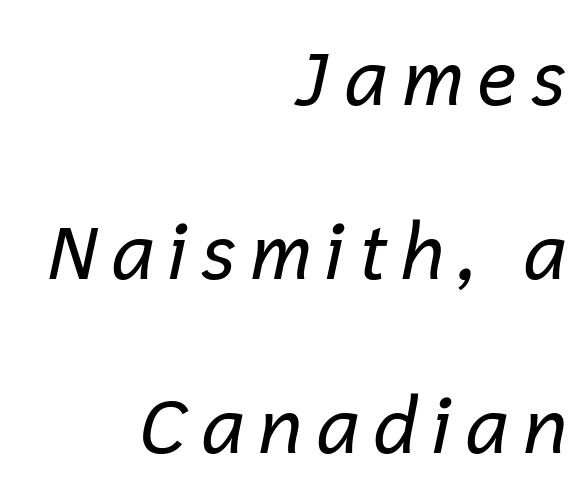
Stems and bowls with no extra thickness — not bold. Vertically, the passage feels expansive, rows floating well apart. This rendering features lettering with no underline. Character widths vary here, with narrow letters taking less room than wide ones. The typesetter chose a ragged-left arrangement here. The typography opts for an oblique posture over an upright one.
